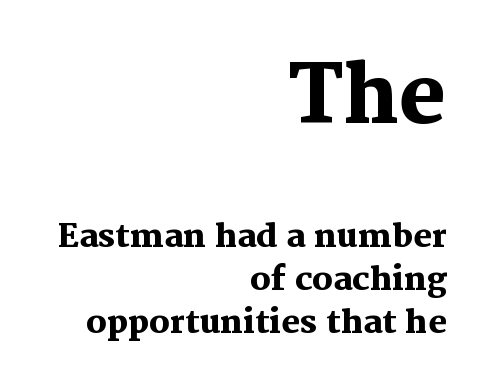
Unmarked baselines from the first word to the last. The face used here is seriffed, in the tradition of book romans. Note the varied advance widths — an 'i' is clearly narrower than an 'm'. The typography opts for an upright posture over an oblique one. Inter-character spacing is left at the font's built-in metrics. A dark, heavy texture on the line: the type is bold.
